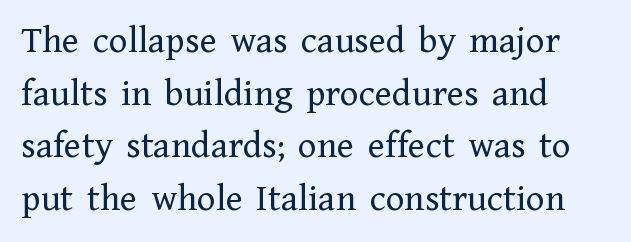
The image shows 39 px regular-weight serif type, upright; set left-aligned, normal line spacing (1.35x), normal letter spacing, not underlined; low stroke contrast and a medium x-height.
